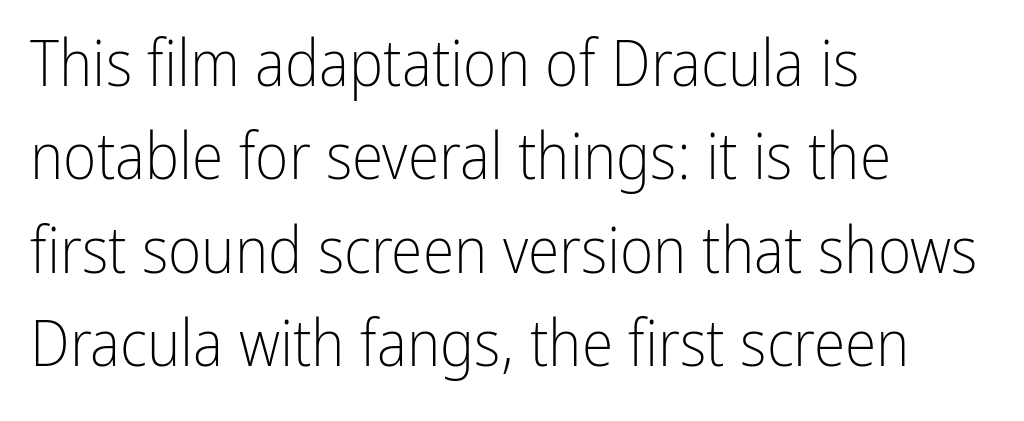
Q: Is the text bold? A: No.
Q: Is the text italic (slanted)? A: No, it is upright.
Q: Is the typeface a serif or a sans-serif typeface? A: Sans-serif.
Q: Is the text underlined? A: No.
Q: How is the paragraph aligned? A: Left-aligned.
Q: Is the spacing between letters normal or unusually wide? A: Normal.
Q: Is the spacing between lines tight, normal or loose? A: Normal.
Q: Width (condensed, normal, or wide)? A: Condensed.
Q: Stroke contrast? A: Low.
Q: x-height? A: Medium.
Q: Monospaced? A: No.
